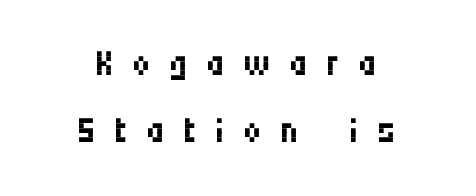
The image shows 51 px regular-weight, condensed sans-serif type, upright; set centered, normal line spacing (1.32x), unusually wide letter spacing (+0.36 em), not underlined; medium stroke contrast and a large x-height.
